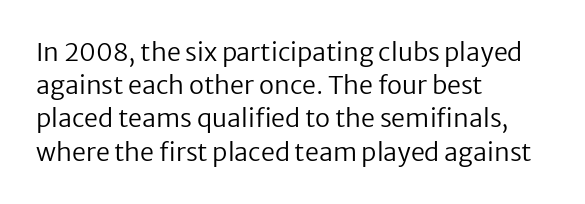
{"italic": "no", "bold": "no", "underline": "no", "align": "left", "line_spacing": "normal", "line_spacing_ratio": 1.33, "letter_spacing": "normal", "letter_spacing_em": 0.0, "glyph_px": 25}
